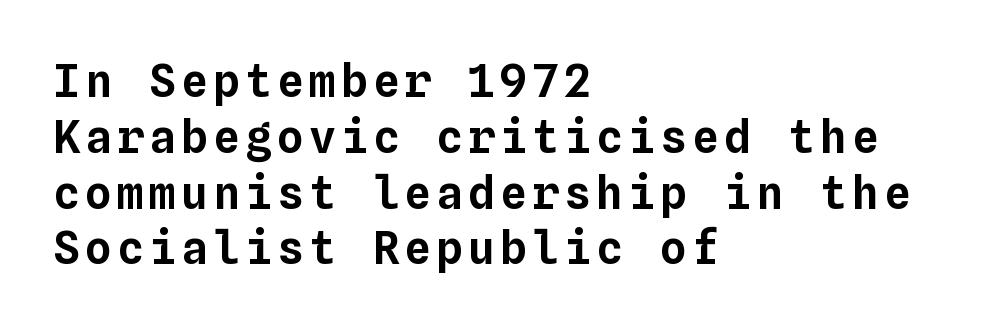
Q: Is the text italic (slanted)? A: No, it is upright.
Q: Is the text underlined? A: No.
Q: How is the paragraph aligned? A: Left-aligned.
Q: Width (condensed, normal, or wide)? A: Normal.
Q: Stroke contrast? A: Low.
Q: x-height? A: Medium.
Q: Monospaced? A: Yes.
